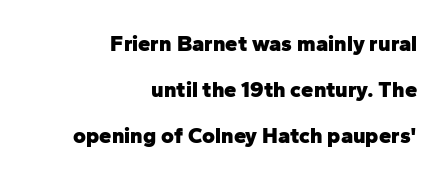
The image shows 22 px bold type, upright; set right-aligned, loose line spacing (2.09x), normal letter spacing, not underlined.
